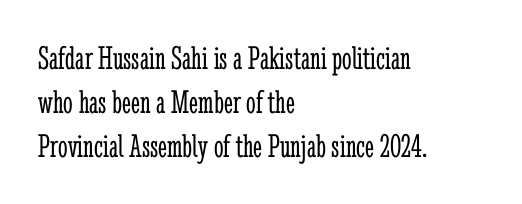
Old-style or modern, the face here clearly has serifs. Line beginnings align vertically; line endings do not. Default kerning and tracking; the words read as compact shapes. The passage shown is typed in a proportional face where columns would drift. No letter is thick-stroked: the sample isn't bold. A typesetter would call this leading conventional body-copy spacing.
